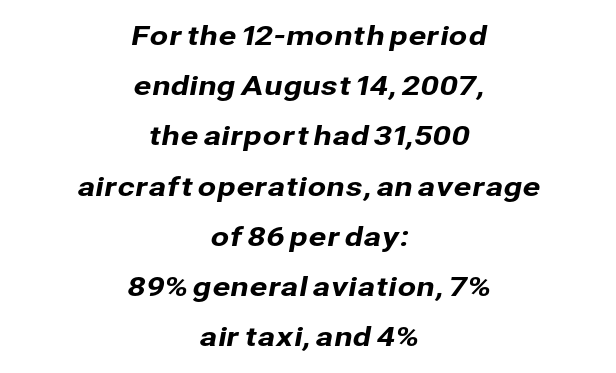
Q: Is the text underlined? A: No.
Q: How is the paragraph aligned? A: Centered.
Q: Is the spacing between letters normal or unusually wide? A: Normal.
